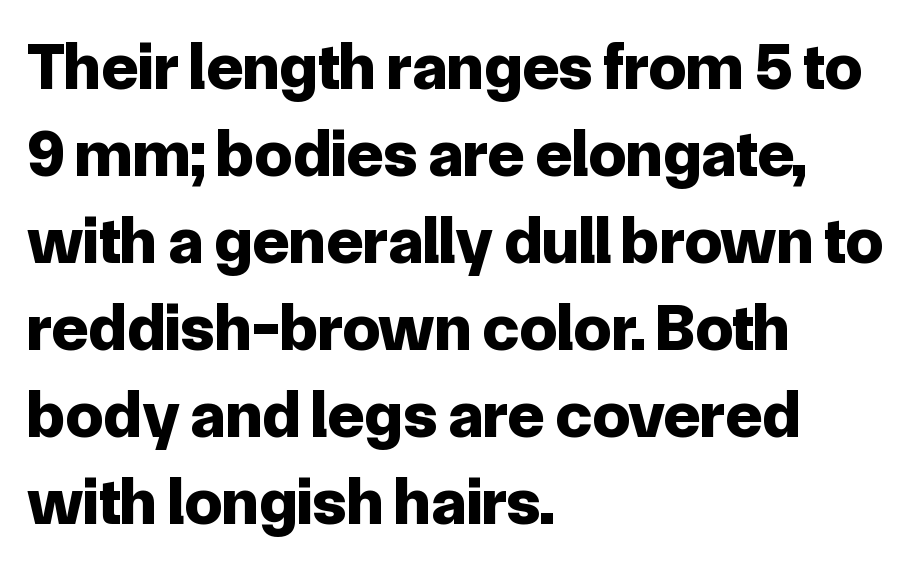
The image shows 67 px bold sans-serif type, upright; set left-aligned, normal line spacing (1.3x), normal letter spacing, not underlined; low stroke contrast and a medium x-height.
